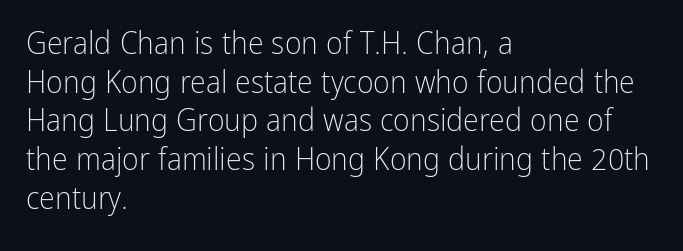
{"serif": "no", "italic": "no", "bold": "no", "weight": "light", "width": "condensed", "stroke_contrast": "low", "x_height": "medium", "monospaced": "no", "underline": "no", "align": "left", "line_spacing_ratio": 1.21, "letter_spacing": "normal", "letter_spacing_em": 0.0, "glyph_px": 32}
